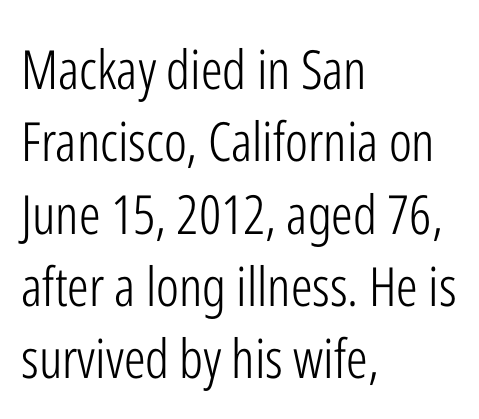
The typesetting does not lean heavy: it is not bold. Posture: upright roman. Does the copy run flush right? No — it runs flush left. These lines are rendered in a variable-pitch font. Each new line begins a customary step beneath the previous one.
